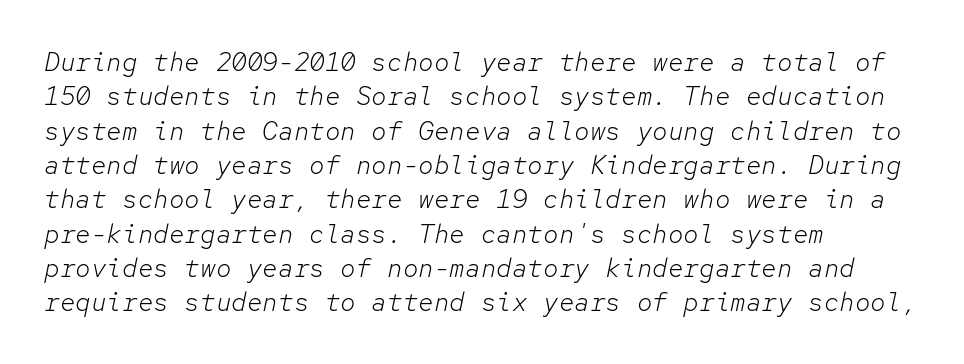
{"italic": "yes", "lean": "right", "slant_degrees": 12, "bold": "no", "underline": "no", "align": "left", "line_spacing": "normal", "line_spacing_ratio": 1.32, "letter_spacing": "normal", "letter_spacing_em": 0.0, "glyph_px": 26}
